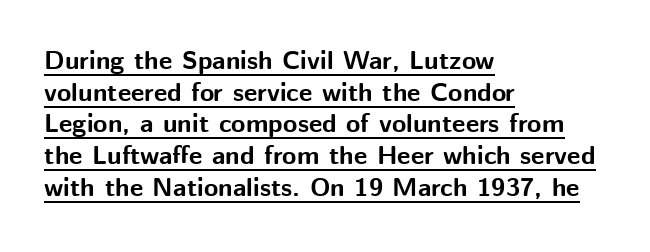
Q: Is the text bold? A: Yes.
Q: Is the text italic (slanted)? A: No, it is upright.
Q: Is the text underlined? A: Yes.
Q: How is the paragraph aligned? A: Left-aligned.
Q: Is the spacing between letters normal or unusually wide? A: Normal.
